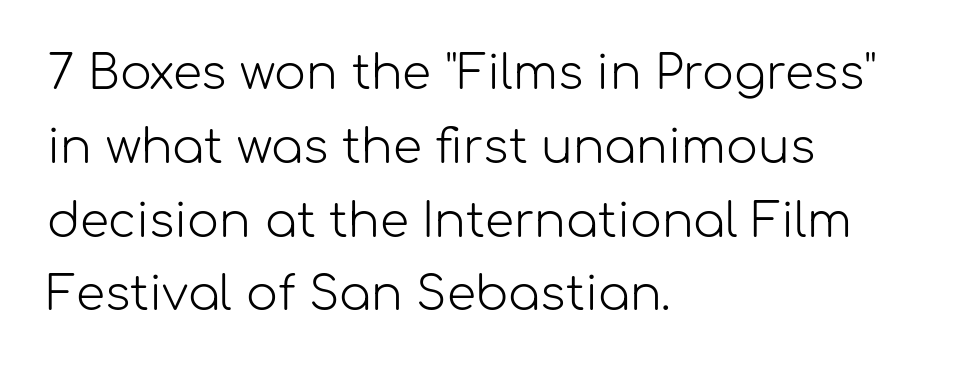
You can tell it's not italic because the verticals are truly vertical. The typeface has the unassuming heft of standard copy or less. Looks like regular typesetting: each glyph gets only the width it needs. The horizontal fit of the characters is conventional and even. Notice how the passage keeps a crisp vertical edge on the left only. The font family rendered here belongs to the sans-serif group.
